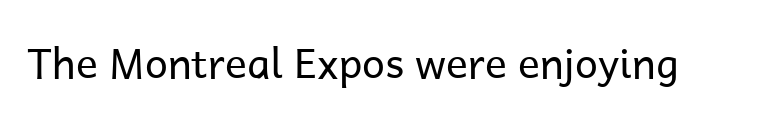
Q: Is the text bold? A: No.
Q: Is the text italic (slanted)? A: No, it is upright.
Q: Is the typeface a serif or a sans-serif typeface? A: Sans-serif.
Q: Is the text underlined? A: No.
Q: Is the spacing between letters normal or unusually wide? A: Normal.
Q: Width (condensed, normal, or wide)? A: Normal.
Q: Stroke contrast? A: Low.
Q: x-height? A: Medium.
Q: Monospaced? A: No.
